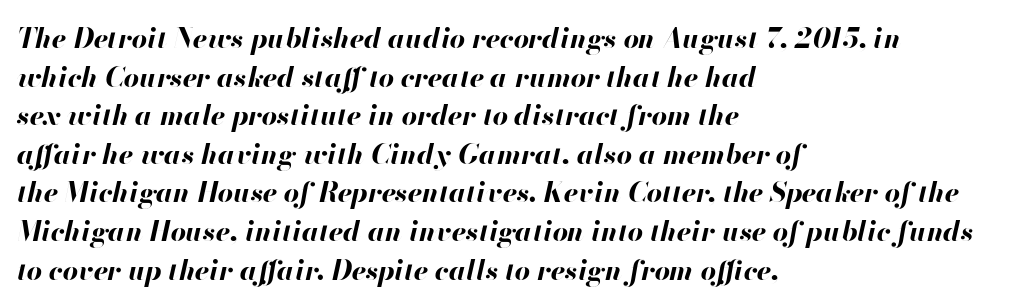
{"italic": "yes", "lean": "right", "slant_degrees": 13, "bold": "yes", "underline": "no", "align": "left", "line_spacing": "normal", "line_spacing_ratio": 1.43, "letter_spacing": "normal", "letter_spacing_em": 0.0, "glyph_px": 27}
